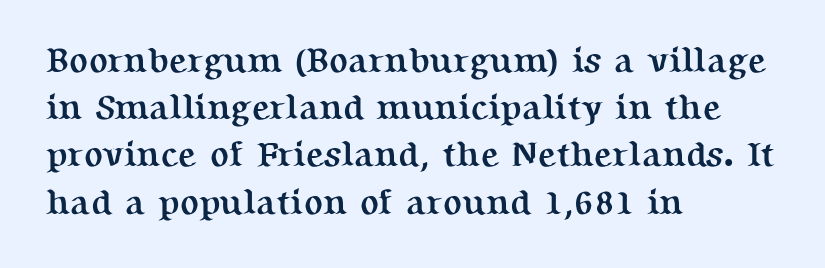
The image shows 35 px semibold serif type, upright; set left-aligned, normal line spacing (1.35x), normal letter spacing, not underlined; medium stroke contrast and a medium x-height.
